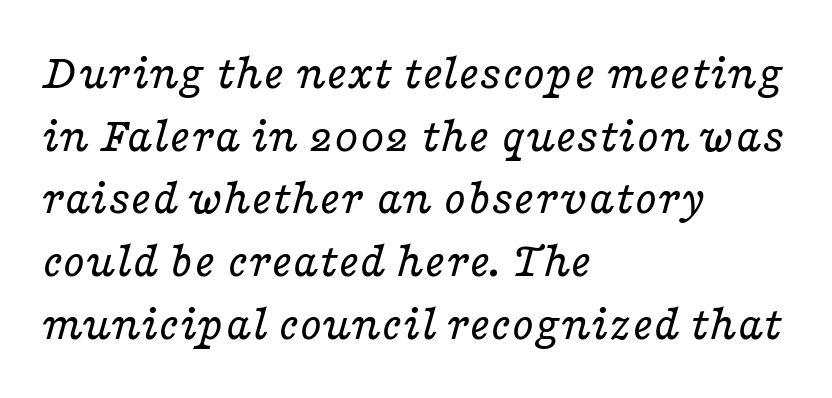
{"serif": "yes", "italic": "yes", "lean": "right", "slant_degrees": 16, "bold": "no", "weight": "regular", "width": "wide", "stroke_contrast": "low", "x_height": "medium", "monospaced": "no", "underline": "no", "align": "left", "line_spacing_ratio": 1.23, "letter_spacing": "normal", "letter_spacing_em": 0.0, "glyph_px": 51}
